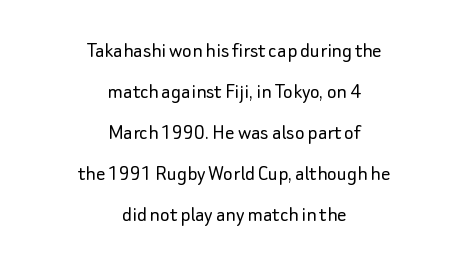
Q: Is the text bold? A: No.
Q: Is the text italic (slanted)? A: No, it is upright.
Q: Is the text underlined? A: No.
Q: How is the paragraph aligned? A: Centered.
Q: Is the spacing between letters normal or unusually wide? A: Normal.
